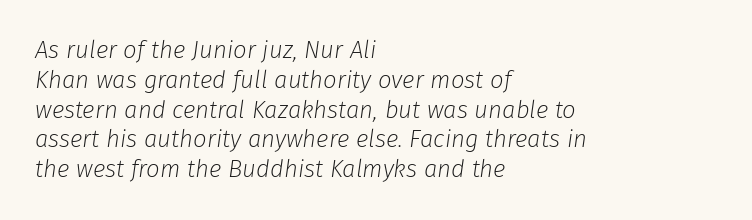
Q: Is the text bold? A: No.
Q: Is the text italic (slanted)? A: Yes, it leans right by about 8 degrees.
Q: Is the text underlined? A: No.
Q: How is the paragraph aligned? A: Left-aligned.
Q: Is the spacing between letters normal or unusually wide? A: Normal.
